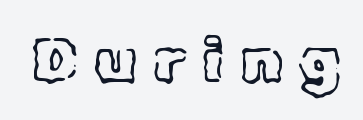
{"italic": "no", "width": "normal", "x_height": "medium", "monospaced": "no", "underline": "no", "letter_spacing": "wide", "letter_spacing_em": 0.29, "glyph_px": 61}
